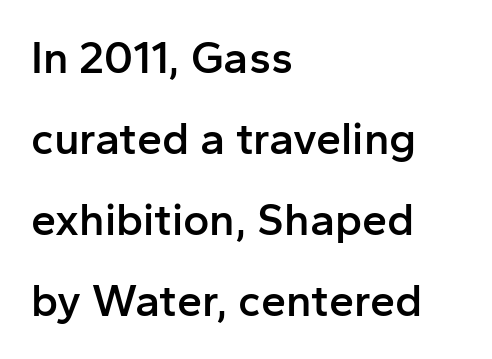
The image shows 45 px semibold sans-serif type, upright; set left-aligned, line spacing 1.8x, normal letter spacing, not underlined; low stroke contrast and a medium x-height.
